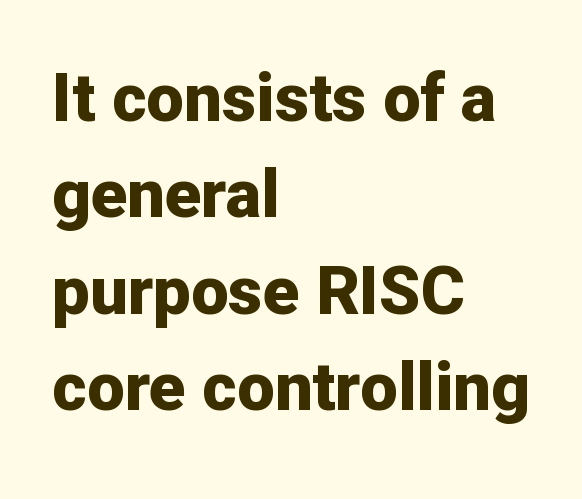
Q: Is the text bold? A: Yes.
Q: Is the text italic (slanted)? A: No, it is upright.
Q: Is the typeface a serif or a sans-serif typeface? A: Sans-serif.
Q: Is the text underlined? A: No.
Q: How is the paragraph aligned? A: Left-aligned.
Q: Is the spacing between letters normal or unusually wide? A: Normal.
Q: Is the spacing between lines tight, normal or loose? A: Normal.
Q: Width (condensed, normal, or wide)? A: Normal.
Q: Stroke contrast? A: Low.
Q: x-height? A: Medium.
Q: Monospaced? A: No.
